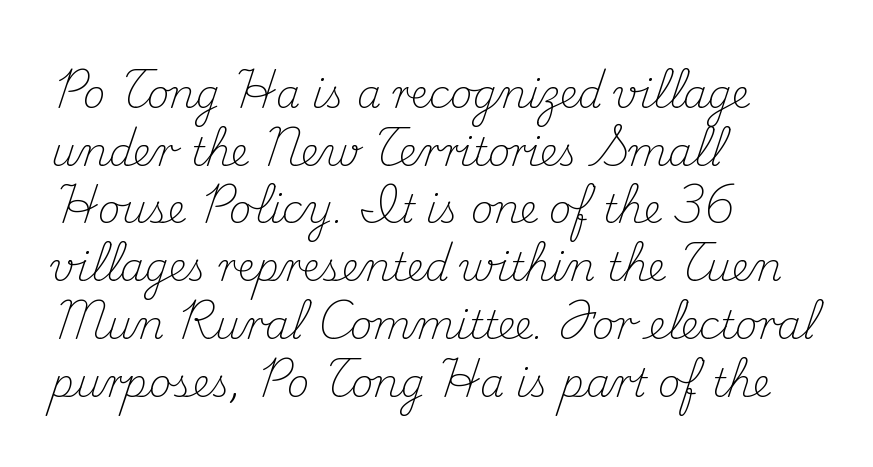
Stroke thickness stays within the range of a standard reading face or lighter. In terms of letterform style, serifs are clearly present. The passage shown has conventional tracking throughout. Horizontal bands of white between lines are of average thickness.
